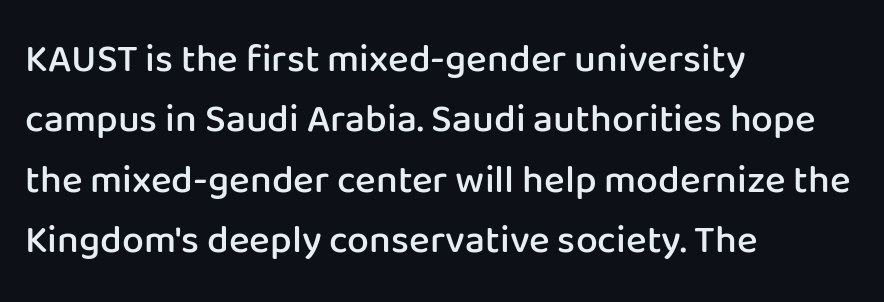
On the weight axis this lands at semibold, roughly 600. Each word holds together tightly as a unit, with standard inter-letter gaps. The text block is weighted toward the left margin, trailing off unevenly rightward. The passage shown is typed in a proportional face where columns would drift. Each new line begins a customary step beneath the previous one. A typesetter would label this face a sans.
